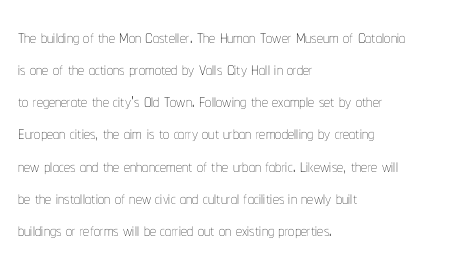
The strip under each line holds only bare page. You could call the tracking neutral — neither tight nor loose. Where is the straight margin? On the left. Upright lettering throughout. The weight tops out at a normal text grade.
